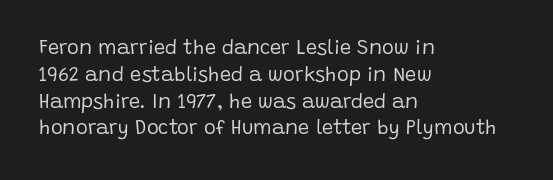
Q: Is the text bold? A: No.
Q: Is the text italic (slanted)? A: No, it is upright.
Q: Is the text underlined? A: No.
Q: How is the paragraph aligned? A: Left-aligned.
Q: Is the spacing between letters normal or unusually wide? A: Normal.
Q: Is the spacing between lines tight, normal or loose? A: Normal.
